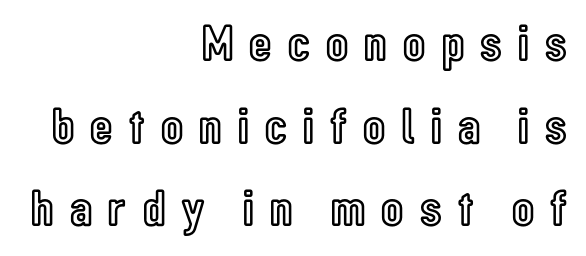
The image shows 51 px condensed type, upright; set right-aligned, normal line spacing (1.62x), unusually wide letter spacing (+0.32 em), not underlined; a medium x-height.
